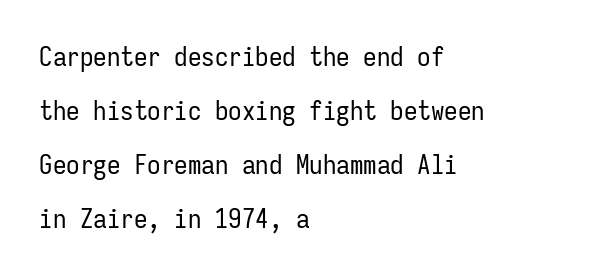
The image shows 27 px text type, upright; set left-aligned, loose line spacing (2.0x), normal letter spacing, not underlined.
